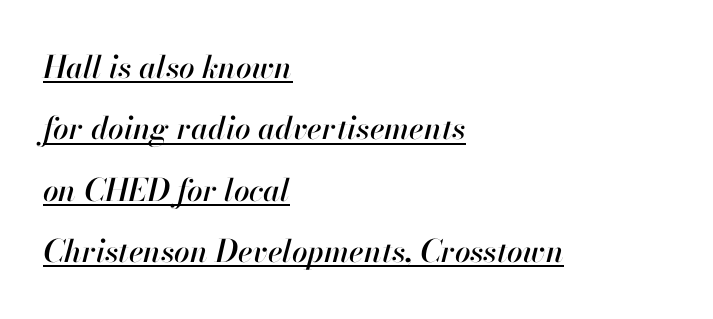
Slanted lettering throughout. Students, observe: this is what heavily led, spacious text looks like. The rendering uses the underline text-decoration. The passage is arranged the way most books set body copy — flush left. Is this a fixed-width face? No — the glyphs have proportional, varying widths. The letterforms sit shoulder to shoulder at normal distance.
